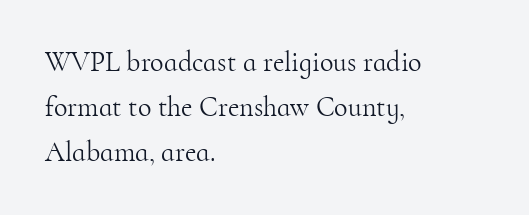
Q: Is the text bold? A: No.
Q: Is the text italic (slanted)? A: No, it is upright.
Q: Is the typeface a serif or a sans-serif typeface? A: Serif.
Q: Is the text underlined? A: No.
Q: How is the paragraph aligned? A: Left-aligned.
Q: Is the spacing between letters normal or unusually wide? A: Normal.
Q: Is the spacing between lines tight, normal or loose? A: Normal.
Q: Width (condensed, normal, or wide)? A: Normal.
Q: Stroke contrast? A: High.
Q: x-height? A: Small.
Q: Monospaced? A: No.
